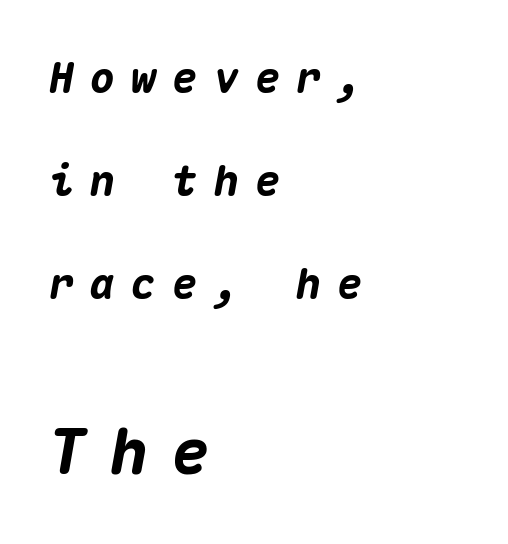
Q: Is the text bold? A: Yes.
Q: Is the text italic (slanted)? A: Yes, it leans right by about 10 degrees.
Q: Is the text underlined? A: No.
Q: How is the paragraph aligned? A: Left-aligned.
Q: Is the spacing between letters normal or unusually wide? A: Unusually wide.
Q: Is the spacing between lines tight, normal or loose? A: Loose.
Q: Which block of text is set in a larger size, the first (top) or the second (bottom)? A: The second (bottom) one.
Q: Width (condensed, normal, or wide)? A: Normal.
Q: Stroke contrast? A: Medium.
Q: x-height? A: Medium.
Q: Monospaced? A: Yes.
